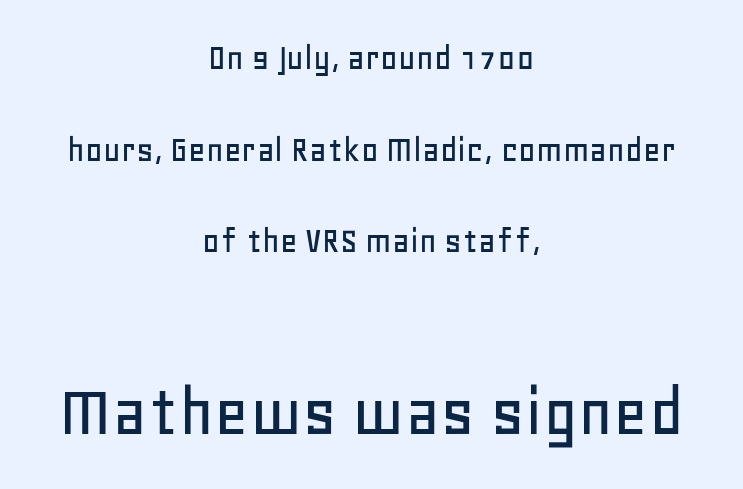
Is the lower block the larger one? Yes — the lower block carries the bigger type. Tracking value appears to be zero — textbook default spacing. Rendered with straight, roman letterforms. Unmarked baselines from the first word to the last. The rendering uses a large line-height, opening up the rows. Font category for this specimen: sans-serif.
